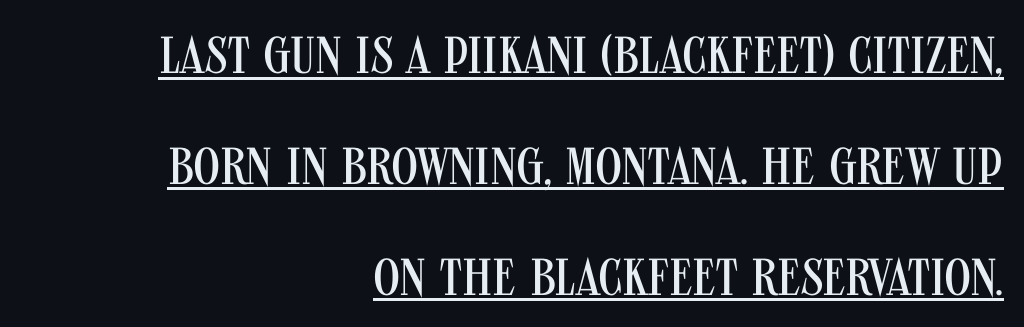
{"serif": "no", "italic": "no", "bold": "no", "weight": "regular", "width": "condensed", "stroke_contrast": "medium", "x_height": "large", "monospaced": "no", "underline": "yes", "align": "right", "line_spacing": "loose", "line_spacing_ratio": 2.13, "letter_spacing": "normal", "letter_spacing_em": 0.0, "glyph_px": 52}
